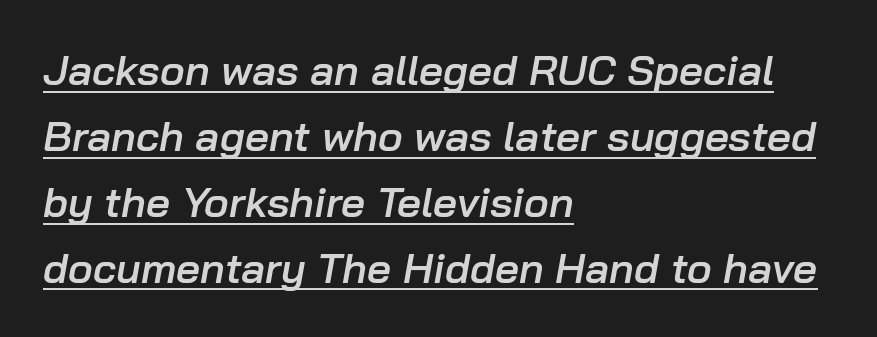
Leading: standard. Think of a printed novel: that variable character pitch is what you see here. The rendering keeps characters at their native spacing. Is the block centered? No — it sits flush against the left margin. Yep, that's italic — everything's leaning.
